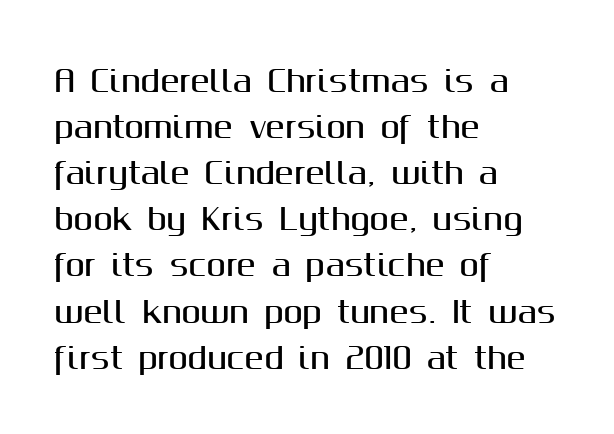
{"serif": "no", "italic": "no", "width": "normal", "stroke_contrast": "medium", "x_height": "medium", "monospaced": "no", "underline": "no", "align": "left", "line_spacing": "normal", "line_spacing_ratio": 1.59, "letter_spacing": "normal", "letter_spacing_em": 0.0, "glyph_px": 29}
